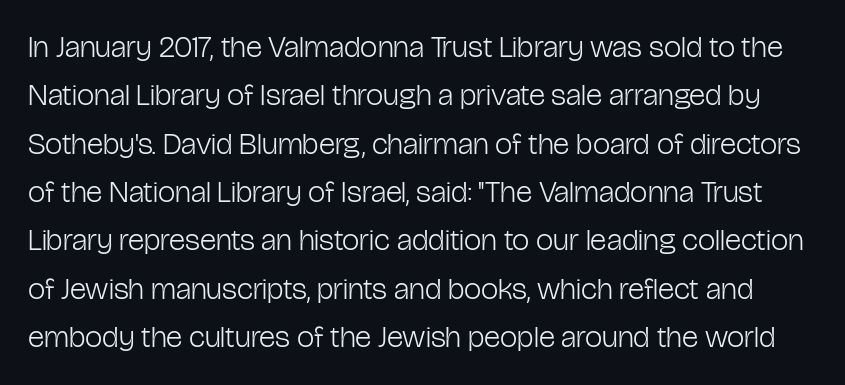
{"serif": "no", "italic": "no", "bold": "no", "weight": "light", "width": "condensed", "stroke_contrast": "low", "x_height": "medium", "monospaced": "no", "underline": "no", "line_spacing": "normal", "line_spacing_ratio": 1.56, "letter_spacing": "normal", "letter_spacing_em": 0.0, "glyph_px": 31}
